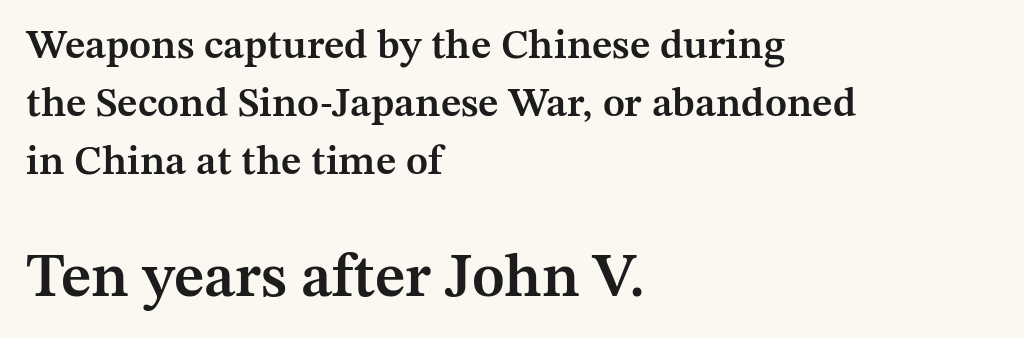
The image shows 61 px semibold serif type, upright; set left-aligned, normal line spacing (1.42x), normal letter spacing, not underlined; the second (bottom) block is 1.49x larger; medium stroke contrast and a medium x-height.
